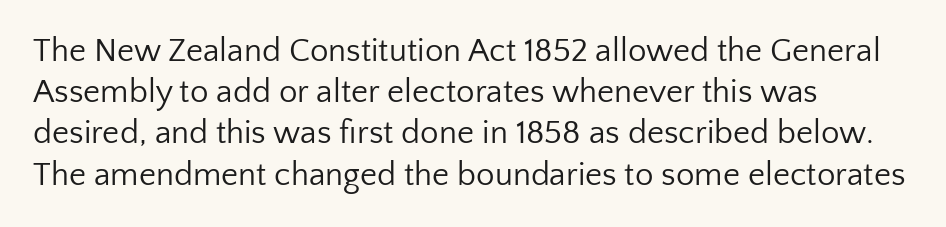
The image shows 33 px regular-weight sans-serif type, upright; set left-aligned, normal line spacing (1.25x), normal letter spacing, not underlined; low stroke contrast and a medium x-height.
